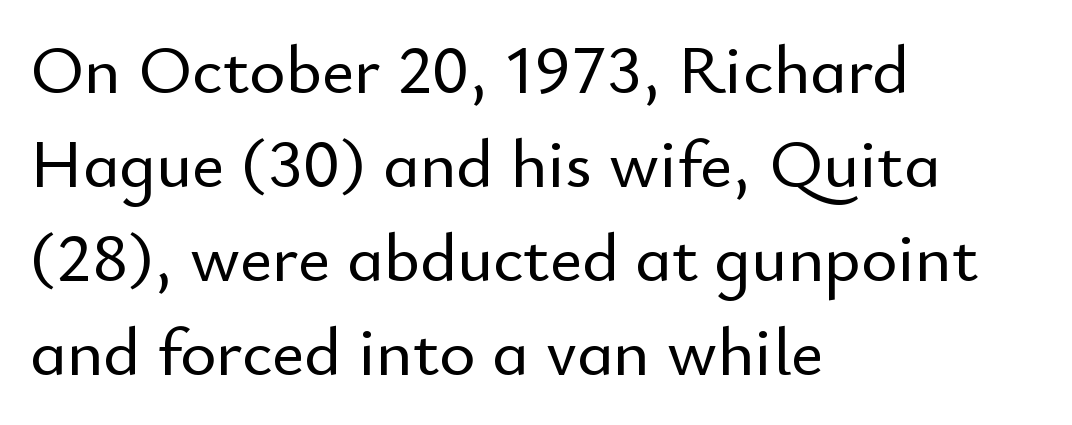
{"serif": "no", "italic": "no", "width": "normal", "stroke_contrast": "low", "x_height": "small", "monospaced": "no", "underline": "no", "align": "left", "line_spacing": "normal", "line_spacing_ratio": 1.36, "letter_spacing": "normal", "letter_spacing_em": 0.0, "glyph_px": 69}
